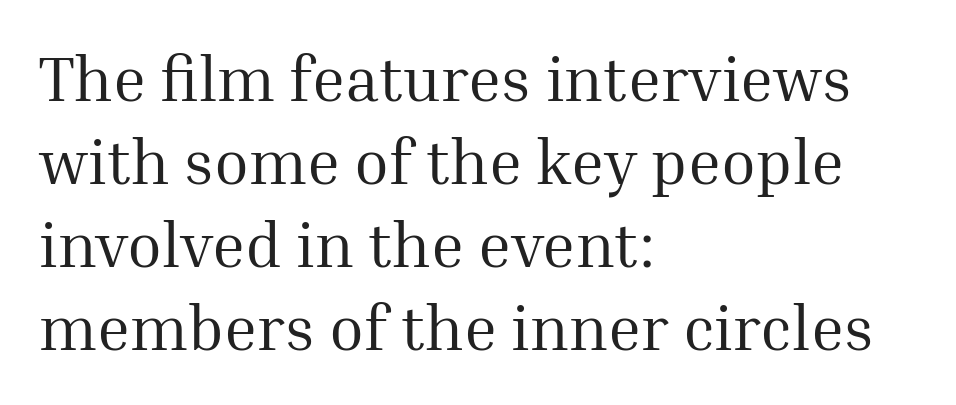
{"serif": "yes", "italic": "no", "bold": "no", "weight": "regular", "width": "normal", "stroke_contrast": "medium", "x_height": "medium", "monospaced": "no", "underline": "no", "align": "left", "line_spacing": "normal", "line_spacing_ratio": 1.32, "letter_spacing": "normal", "letter_spacing_em": 0.0, "glyph_px": 63}
